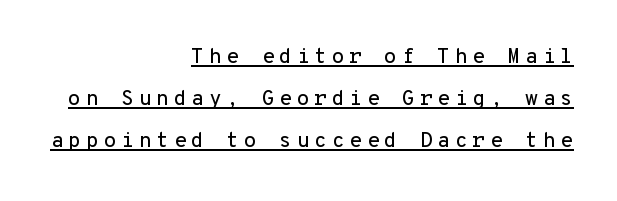
A roman cut, with each character standing at attention. Here the glyphs are tracked loosely, breaking word shapes into spaced letters. Glance below the letters and you will spot a drawn line. This sample is right-justified, so line beginnings fall wherever the words allow. What's the leading like? Stretched, with rows far apart.
